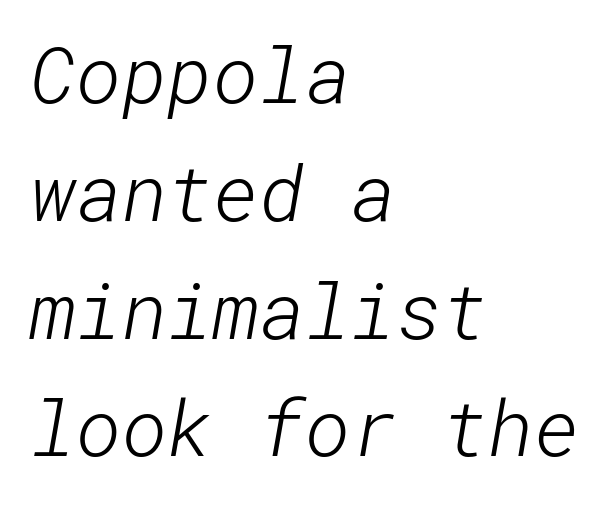
{"serif": "no", "bold": "no", "weight": "light", "width": "normal", "stroke_contrast": "low", "x_height": "medium", "underline": "no", "align": "left", "line_spacing": "normal", "line_spacing_ratio": 1.51, "letter_spacing": "normal", "letter_spacing_em": 0.0, "glyph_px": 78}
